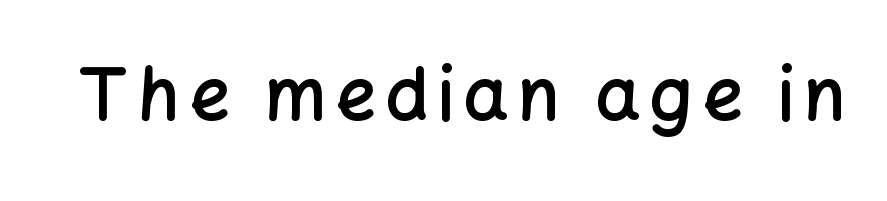
Proportional: the letters do not fall into vertical columns. Each row of text sits above clean, open space. The glyphs in this specimen are sans serif. Every letter is mildly thick-stroked: semibold rather than bold. The typography opts for an upright posture over an oblique one.
